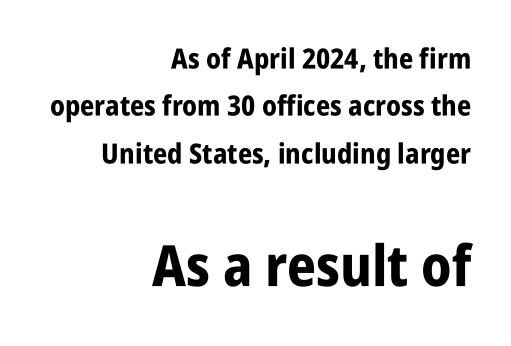
The image shows 57 px bold, condensed sans-serif type, upright; set right-aligned, normal line spacing (1.69x), normal letter spacing, not underlined; the second (bottom) block is 2.04x larger; low stroke contrast and a large x-height.
